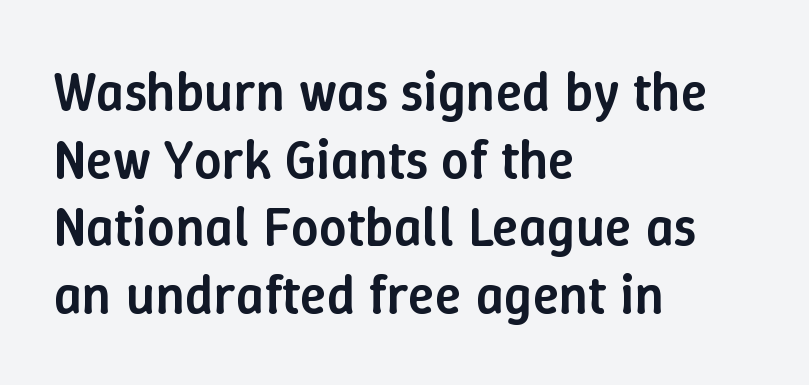
Q: Is the text bold? A: Semi-bold.
Q: Is the text italic (slanted)? A: No, it is upright.
Q: Is the text underlined? A: No.
Q: How is the paragraph aligned? A: Left-aligned.
Q: Is the spacing between letters normal or unusually wide? A: Normal.
Q: Width (condensed, normal, or wide)? A: Normal.
Q: Stroke contrast? A: Low.
Q: x-height? A: Medium.
Q: Monospaced? A: No.
